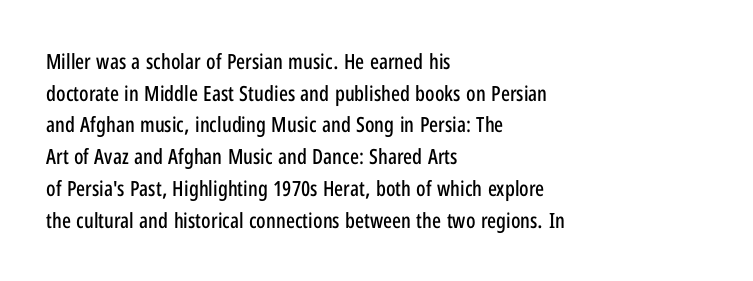
{"italic": "no", "underline": "no", "align": "left", "line_spacing": "normal", "line_spacing_ratio": 1.51, "letter_spacing": "normal", "letter_spacing_em": 0.0, "glyph_px": 21}
